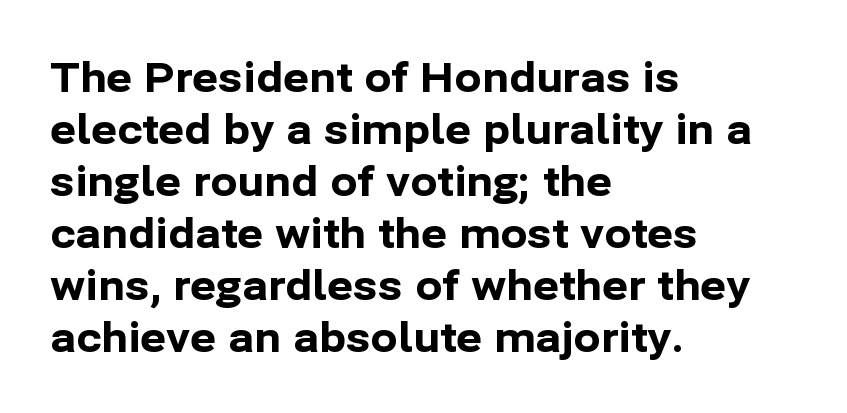
The specimen omits any rule beneath the text block's lines. Set as a true bold cut, around the 700 mark. Observe the absence of serifs on each vertical stroke in this sample. Character widths vary here, with narrow letters taking less room than wide ones. Every stem runs plumb, perpendicular to the baseline. Is there much room between lines? A standard amount, neither cramped nor airy.
